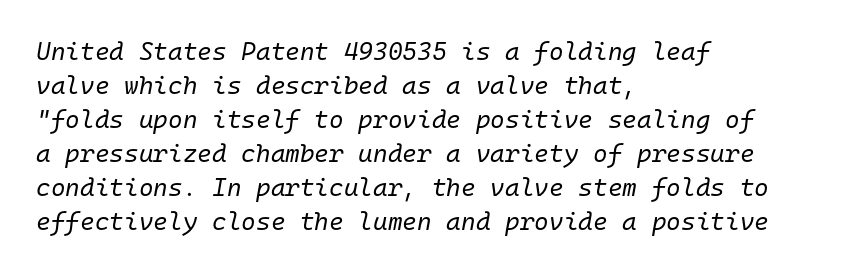
Q: Is the text bold? A: No.
Q: Is the text italic (slanted)? A: Yes, it leans right by about 10 degrees.
Q: Is the text underlined? A: No.
Q: How is the paragraph aligned? A: Left-aligned.
Q: Is the spacing between letters normal or unusually wide? A: Normal.
Q: Is the spacing between lines tight, normal or loose? A: Normal.
